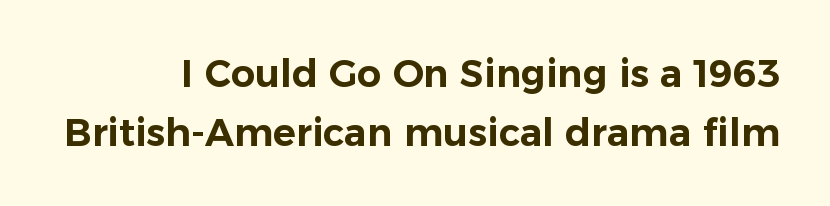
Vertically, the passage feels balanced, rows spaced as you'd expect. No extra tracking has been applied to these lines. Unlike italic type, these characters show no tilt at all. Is this a fixed-width face? No — the glyphs have proportional, varying widths. Descender tails drop into unmarked territory. The text block is weighted toward the right margin, trailing off unevenly leftward.
